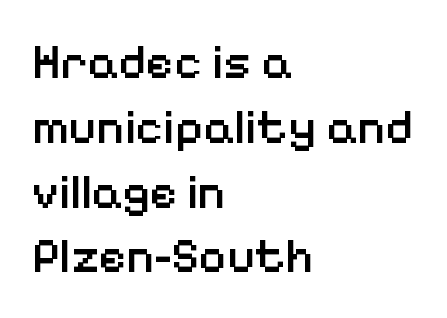
Q: Is the text bold? A: Semi-bold.
Q: Is the text italic (slanted)? A: No, it is upright.
Q: Is the typeface a serif or a sans-serif typeface? A: Sans-serif.
Q: Is the text underlined? A: No.
Q: How is the paragraph aligned? A: Left-aligned.
Q: Is the spacing between letters normal or unusually wide? A: Normal.
Q: Is the spacing between lines tight, normal or loose? A: Normal.
Q: Width (condensed, normal, or wide)? A: Normal.
Q: Stroke contrast? A: Low.
Q: x-height? A: Medium.
Q: Monospaced? A: No.
